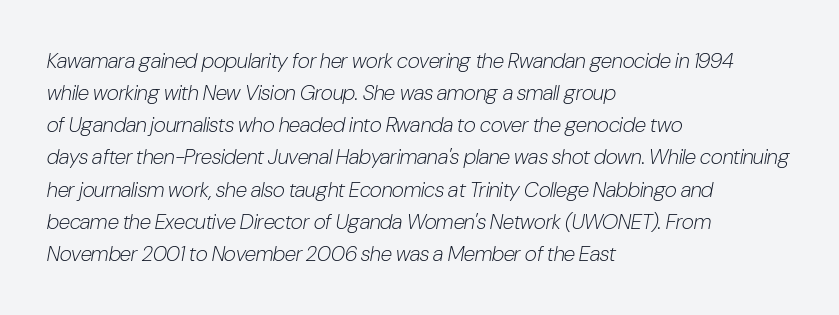
Q: Is the text bold? A: No.
Q: Is the text italic (slanted)? A: Yes, it leans right by about 10 degrees.
Q: Is the text underlined? A: No.
Q: How is the paragraph aligned? A: Left-aligned.
Q: Is the spacing between letters normal or unusually wide? A: Normal.
Q: Is the spacing between lines tight, normal or loose? A: Normal.
